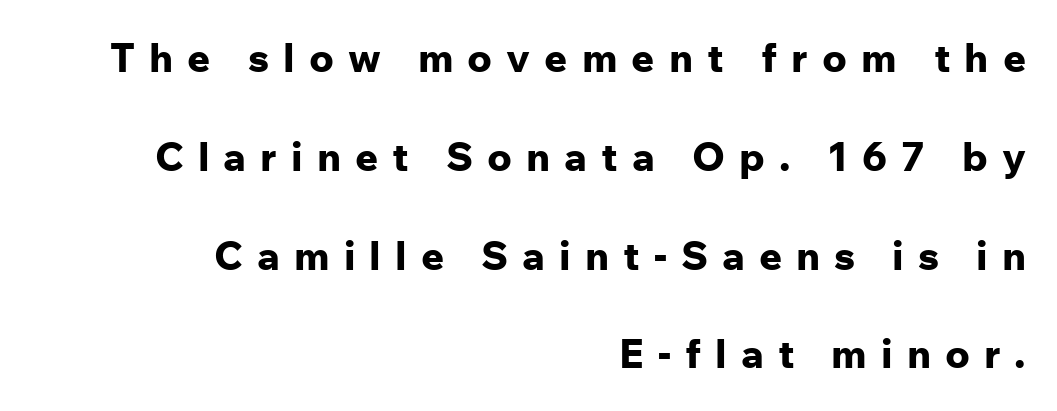
Note the varied advance widths — an 'i' is clearly narrower than an 'm'. The rendering inserts visible extra space after every character. Airy leading. Does the type have serifs? No, each stem ends abruptly.
